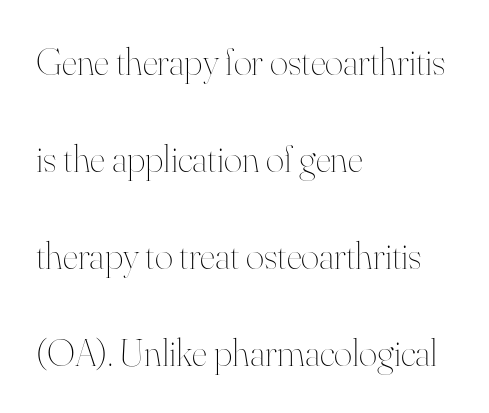
Q: Is the text bold? A: No.
Q: Is the text italic (slanted)? A: No, it is upright.
Q: Is the text underlined? A: No.
Q: How is the paragraph aligned? A: Left-aligned.
Q: Is the spacing between letters normal or unusually wide? A: Normal.
Q: Is the spacing between lines tight, normal or loose? A: Loose.
Q: Width (condensed, normal, or wide)? A: Normal.
Q: Stroke contrast? A: High.
Q: x-height? A: Small.
Q: Monospaced? A: No.
